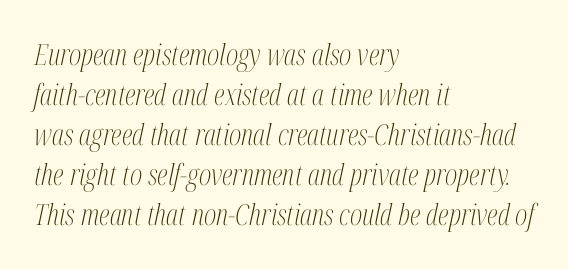
Q: Is the text bold? A: No.
Q: Is the text italic (slanted)? A: Yes, it leans right by about 12 degrees.
Q: Is the typeface a serif or a sans-serif typeface? A: Serif.
Q: Is the text underlined? A: No.
Q: How is the paragraph aligned? A: Left-aligned.
Q: Is the spacing between letters normal or unusually wide? A: Normal.
Q: Is the spacing between lines tight, normal or loose? A: Normal.
Q: Width (condensed, normal, or wide)? A: Condensed.
Q: Stroke contrast? A: Medium.
Q: x-height? A: Medium.
Q: Monospaced? A: No.
